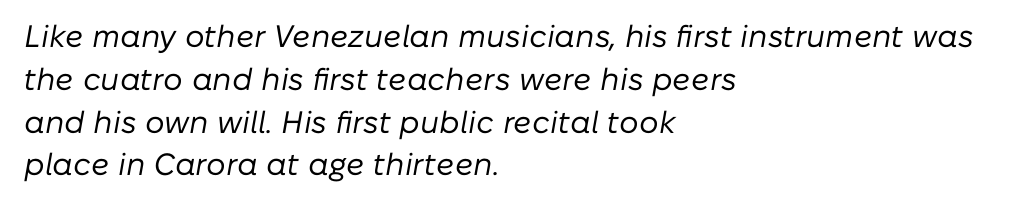
The letters are slanted; this is an italic face. No letter is thick-stroked: the sample isn't bold. The lines are quadded left. Do the characters align in a grid? No, the font is proportional.
